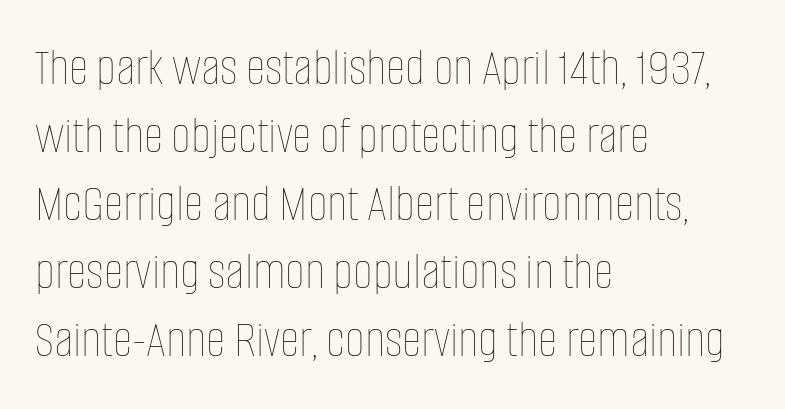
Glyph-to-glyph distance matches everyday printed text. Left-aligned paragraph, ragged on the right. How would I describe the line gaps? Plain and ordinary. The area under the type is left untouched.
